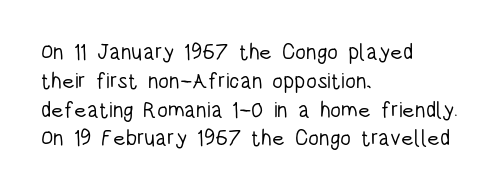
{"italic": "no", "bold": "no", "underline": "no", "align": "left", "line_spacing": "normal", "line_spacing_ratio": 1.31, "letter_spacing": "normal", "letter_spacing_em": 0.0, "glyph_px": 22}
